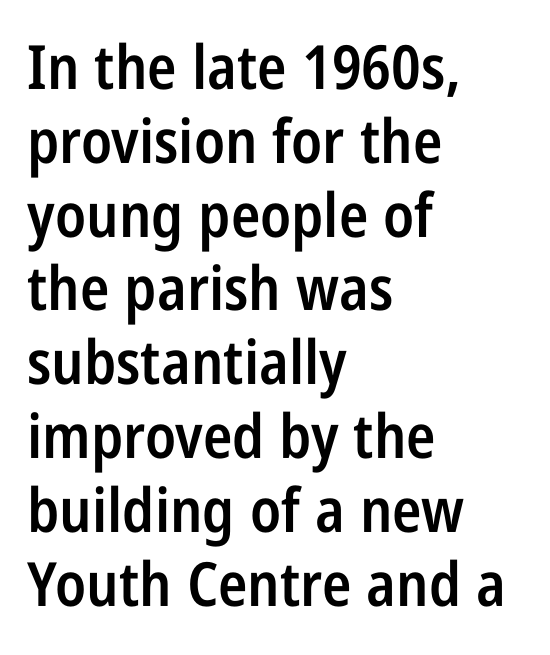
Q: Is the text bold? A: Semi-bold.
Q: Is the text italic (slanted)? A: No, it is upright.
Q: Is the typeface a serif or a sans-serif typeface? A: Sans-serif.
Q: Is the text underlined? A: No.
Q: How is the paragraph aligned? A: Left-aligned.
Q: Is the spacing between letters normal or unusually wide? A: Normal.
Q: Width (condensed, normal, or wide)? A: Condensed.
Q: Stroke contrast? A: Low.
Q: x-height? A: Large.
Q: Monospaced? A: No.
